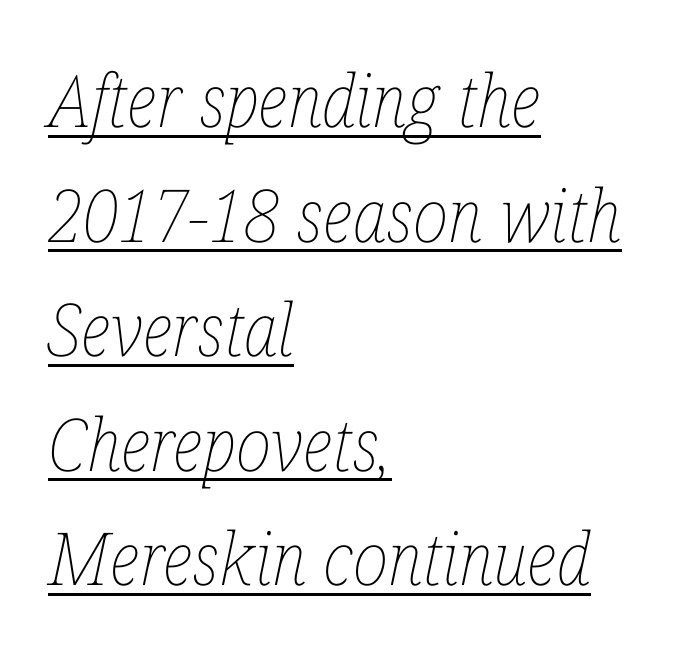
The image shows 73 px thin, condensed type, italic (leaning right); set left-aligned, normal line spacing (1.57x), normal letter spacing, underlined; low stroke contrast and a medium x-height.
